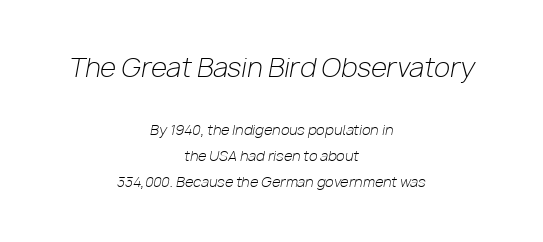
The image shows 26 px text type, italic (leaning right); set centered, line spacing 1.88x, normal letter spacing, not underlined; the first (top) block is 1.86x larger.
